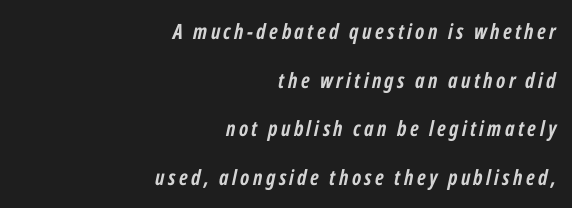
The image shows 21 px bold type, italic (leaning right); set right-aligned, loose line spacing (2.31x), not underlined.
